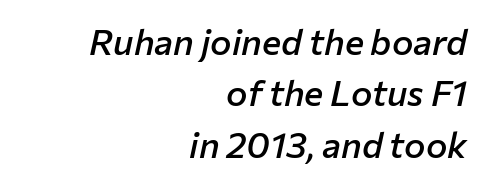
Q: Is the text bold? A: Semi-bold.
Q: Is the text italic (slanted)? A: Yes, it leans right by about 12 degrees.
Q: Is the text underlined? A: No.
Q: How is the paragraph aligned? A: Right-aligned.
Q: Is the spacing between letters normal or unusually wide? A: Normal.
Q: Is the spacing between lines tight, normal or loose? A: Normal.
Q: Width (condensed, normal, or wide)? A: Normal.
Q: Stroke contrast? A: Low.
Q: x-height? A: Medium.
Q: Monospaced? A: No.
